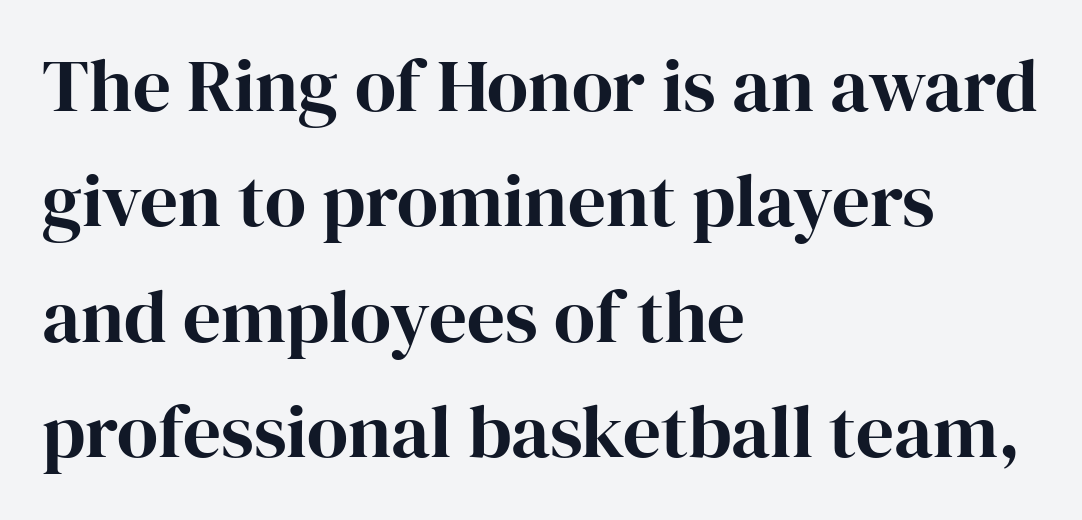
Q: Is the text italic (slanted)? A: No, it is upright.
Q: Is the typeface a serif or a sans-serif typeface? A: Serif.
Q: Is the text underlined? A: No.
Q: How is the paragraph aligned? A: Left-aligned.
Q: Is the spacing between letters normal or unusually wide? A: Normal.
Q: Is the spacing between lines tight, normal or loose? A: Normal.
Q: Width (condensed, normal, or wide)? A: Normal.
Q: Stroke contrast? A: High.
Q: x-height? A: Medium.
Q: Monospaced? A: No.
